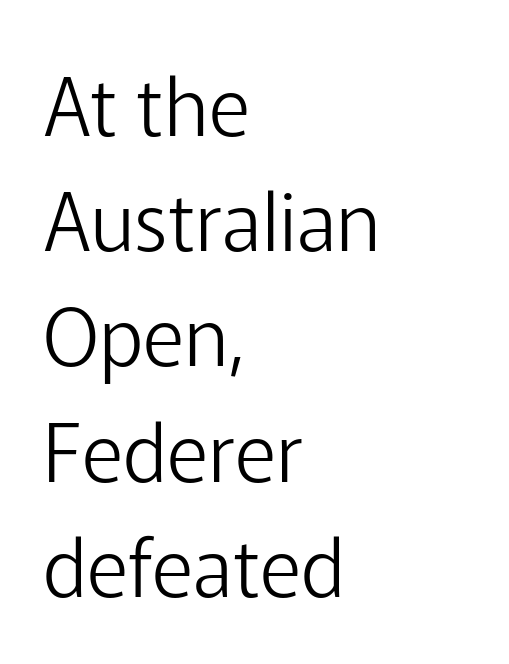
{"serif": "no", "italic": "no", "bold": "no", "weight": "light", "width": "normal", "stroke_contrast": "low", "x_height": "medium", "monospaced": "no", "underline": "no", "align": "left", "line_spacing": "normal", "line_spacing_ratio": 1.44, "letter_spacing": "normal", "letter_spacing_em": 0.0, "glyph_px": 80}
